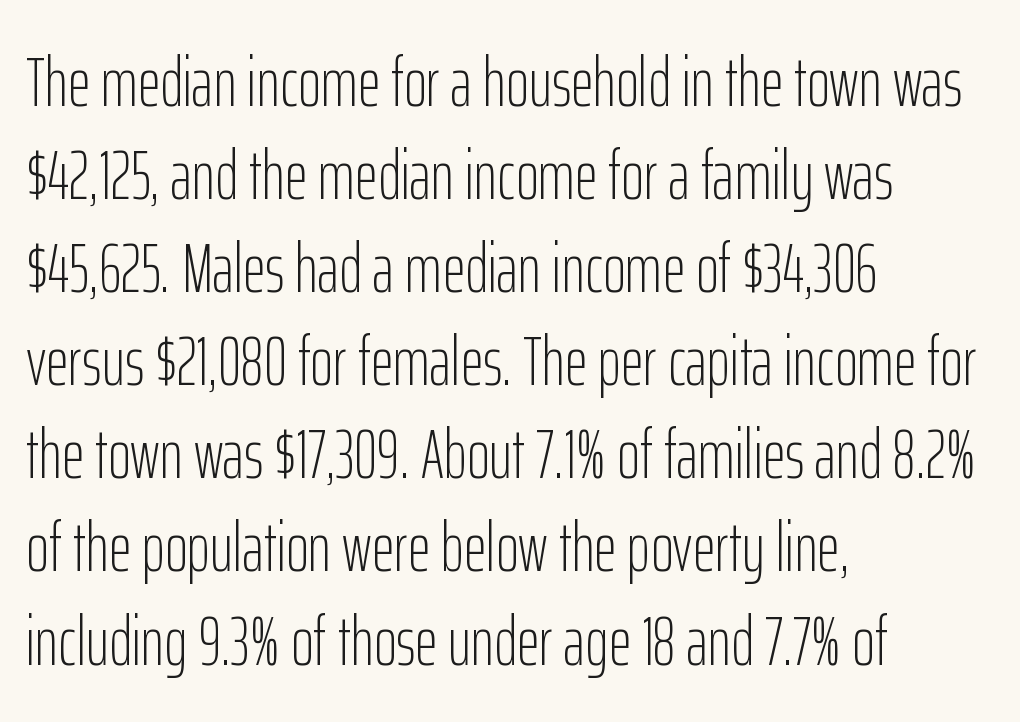
{"serif": "no", "italic": "no", "bold": "no", "weight": "light", "width": "condensed", "stroke_contrast": "low", "x_height": "medium", "monospaced": "no", "underline": "no", "align": "left", "line_spacing": "normal", "line_spacing_ratio": 1.33, "letter_spacing": "normal", "letter_spacing_em": 0.0, "glyph_px": 70}
